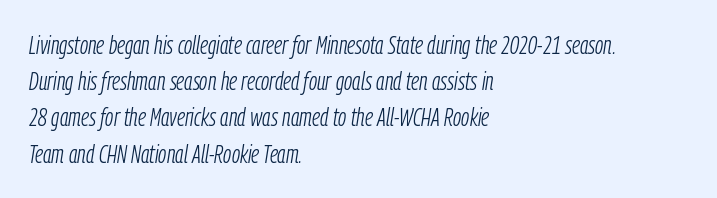
The image shows 25 px text type, italic (leaning right); set left-aligned, normal line spacing (1.45x), normal letter spacing, not underlined.
